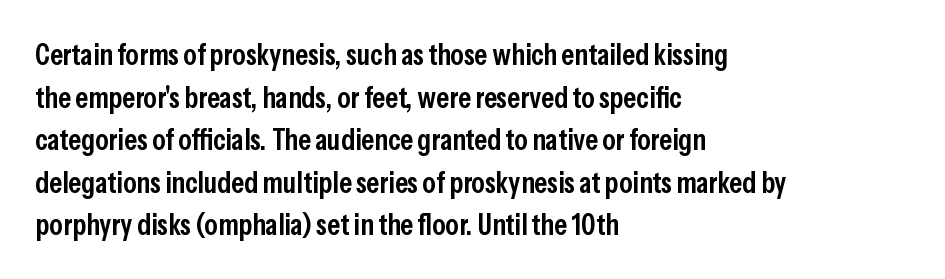
The image shows 30 px semibold, condensed sans-serif type, upright; set left-aligned, normal line spacing (1.42x), normal letter spacing, not underlined; low stroke contrast and a medium x-height.
